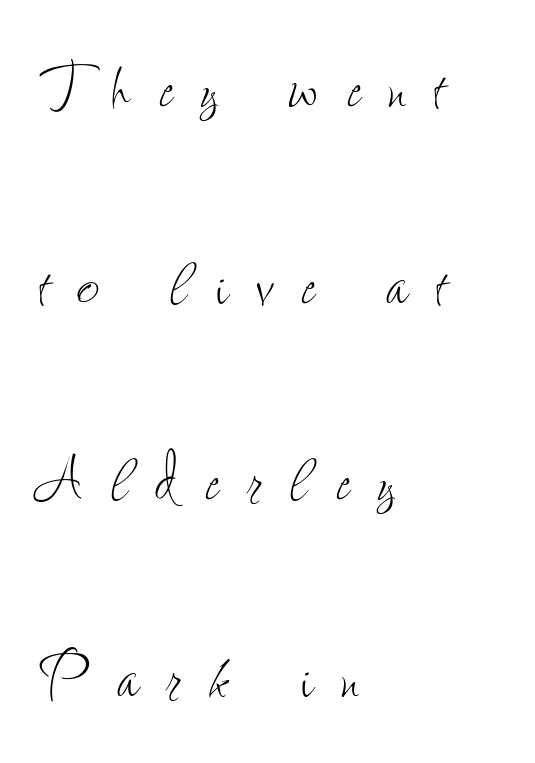
The image shows 79 px thin, condensed type; set left-aligned, loose line spacing (2.49x), unusually wide letter spacing (+0.35 em), not underlined; low stroke contrast and a small x-height.
